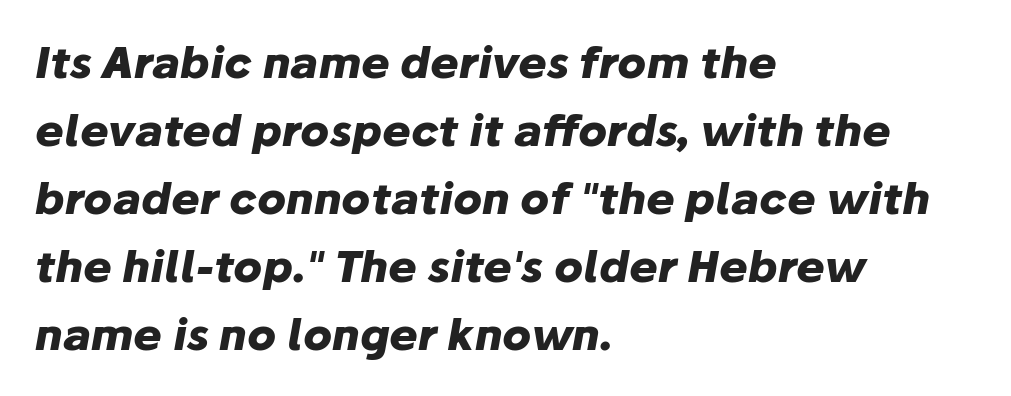
The image shows 43 px heavy type, italic (leaning right); set left-aligned, normal line spacing (1.58x), normal letter spacing, not underlined; low stroke contrast and a medium x-height.
